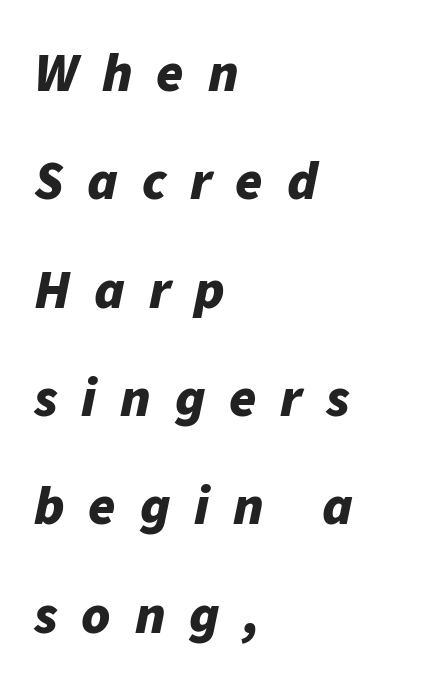
The image shows 55 px bold type, italic (leaning right); set left-aligned, loose line spacing (1.97x), unusually wide letter spacing (+0.43 em), not underlined; low stroke contrast and a medium x-height.
